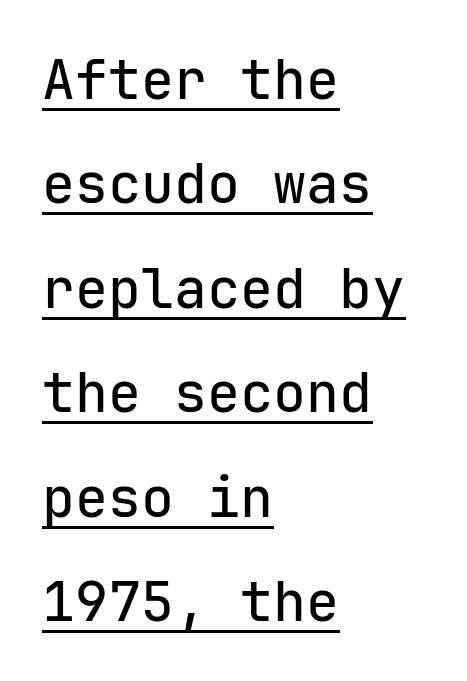
The image shows 55 px sans-serif type, upright, monospaced; set left-aligned, loose line spacing (1.9x), normal letter spacing, underlined; low stroke contrast and a medium x-height.
